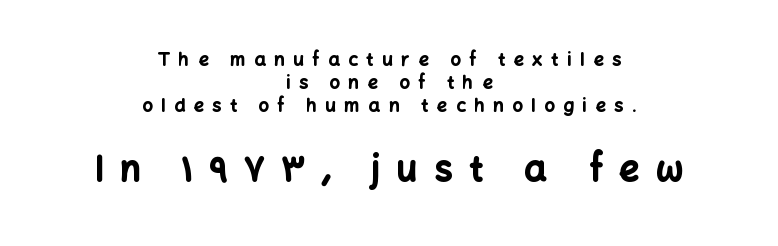
The image shows 35 px bold sans-serif type, upright; set centered, normal line spacing (1.27x), unusually wide letter spacing (+0.48 em), not underlined; the second (bottom) block is 1.94x larger; low stroke contrast and a medium x-height.
